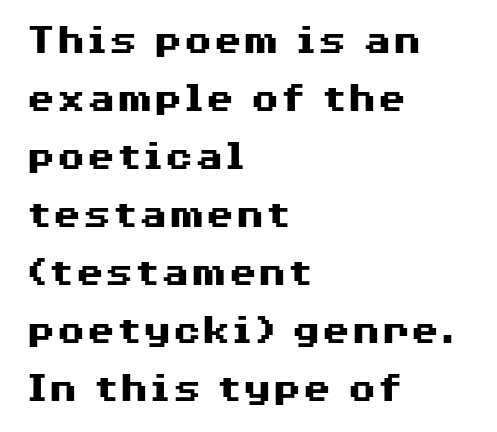
The image shows 43 px heavy, wide sans-serif type, upright; set left-aligned, normal line spacing (1.35x), normal letter spacing, not underlined; medium stroke contrast and a medium x-height.
